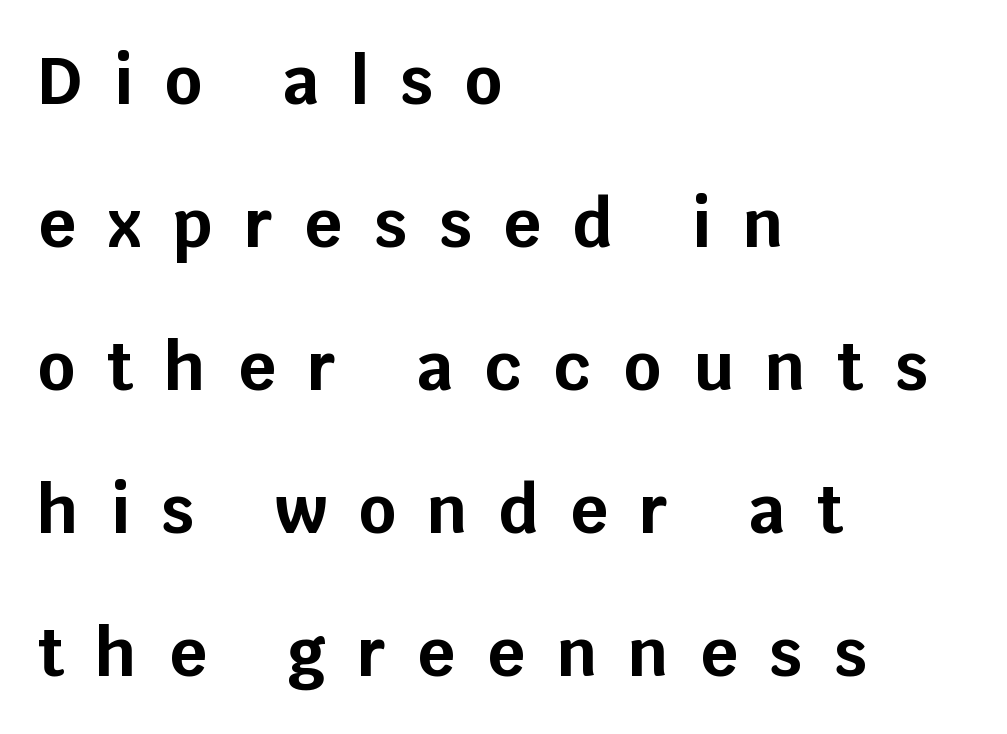
{"serif": "no", "italic": "no", "bold": "yes", "weight": "bold", "width": "normal", "stroke_contrast": "low", "x_height": "large", "monospaced": "no", "underline": "no", "align": "left", "line_spacing": "loose", "line_spacing_ratio": 2.2, "letter_spacing": "wide", "letter_spacing_em": 0.49, "glyph_px": 65}
